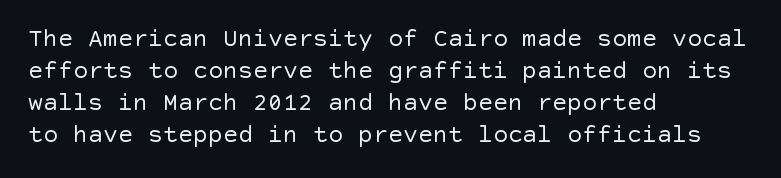
The image shows 25 px text type, upright; set left-aligned, normal line spacing (1.28x), normal letter spacing, not underlined.
